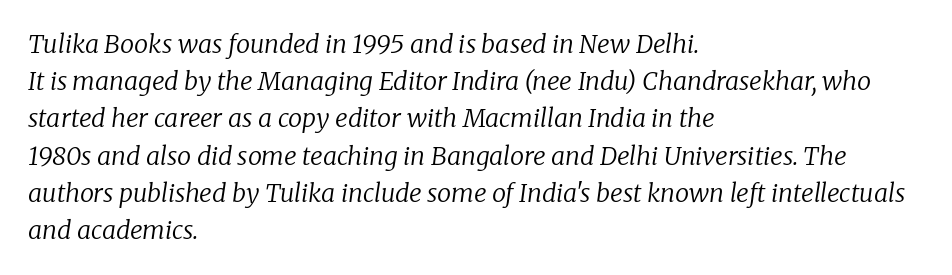
Q: Is the text bold? A: No.
Q: Is the text italic (slanted)? A: Yes, it leans right by about 8 degrees.
Q: Is the text underlined? A: No.
Q: How is the paragraph aligned? A: Left-aligned.
Q: Is the spacing between letters normal or unusually wide? A: Normal.
Q: Is the spacing between lines tight, normal or loose? A: Normal.
